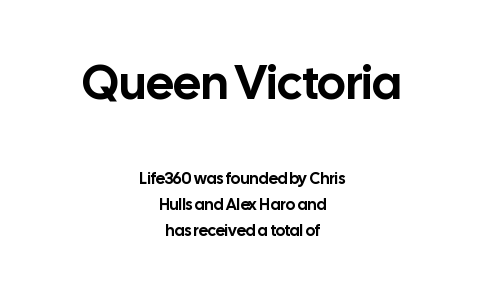
{"serif": "no", "italic": "no", "width": "normal", "stroke_contrast": "low", "x_height": "medium", "monospaced": "no", "underline": "no", "align": "center", "line_spacing": "normal", "line_spacing_ratio": 1.63, "letter_spacing": "normal", "letter_spacing_em": 0.0, "larger_block": "first", "size_ratio": 3.0, "glyph_px": 48}
